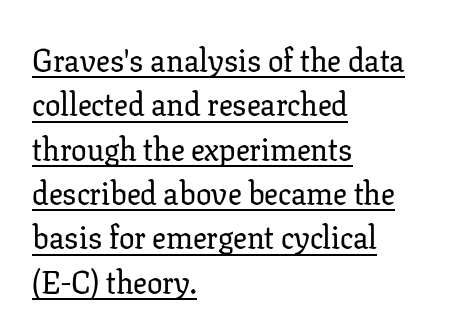
A typesetter would call this proportional, since set widths differ per character. Casual observation: everything's shoved over to the left. Letterform terminals end in serifs throughout the passage. Is there an underline? Yes — a line sits under the letters. Characters follow at the spacing the type designer built in. The lettering stays uniformly vertical, giving the passage a roman look.
